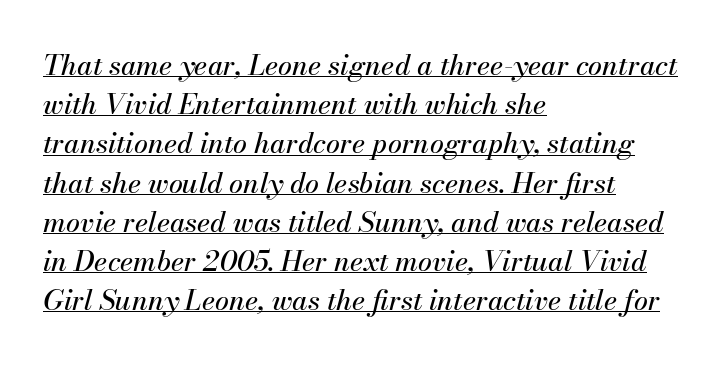
The image shows 28 px text type, italic (leaning right); set left-aligned, normal line spacing (1.4x), normal letter spacing, underlined; medium stroke contrast and a small x-height.
